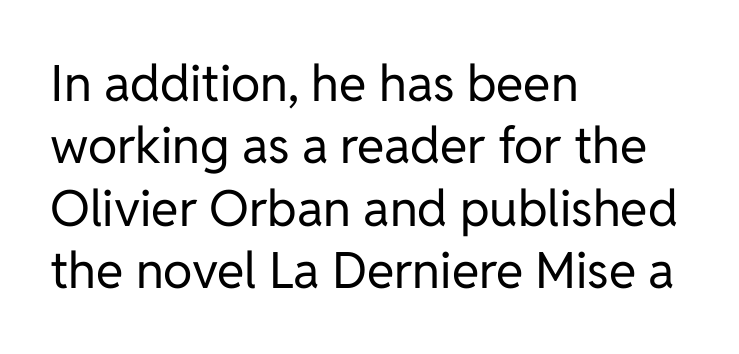
{"serif": "no", "italic": "no", "bold": "no", "weight": "regular", "width": "normal", "stroke_contrast": "low", "x_height": "medium", "monospaced": "no", "underline": "no", "align": "left", "line_spacing": "normal", "line_spacing_ratio": 1.25, "letter_spacing": "normal", "letter_spacing_em": 0.0, "glyph_px": 50}
